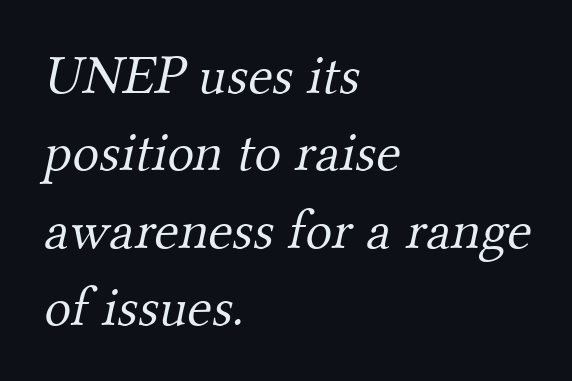
Q: Is the text bold? A: No.
Q: Is the typeface a serif or a sans-serif typeface? A: Serif.
Q: Is the text underlined? A: No.
Q: How is the paragraph aligned? A: Left-aligned.
Q: Is the spacing between letters normal or unusually wide? A: Normal.
Q: Is the spacing between lines tight, normal or loose? A: Normal.
Q: Width (condensed, normal, or wide)? A: Normal.
Q: Stroke contrast? A: Medium.
Q: x-height? A: Small.
Q: Monospaced? A: No.
